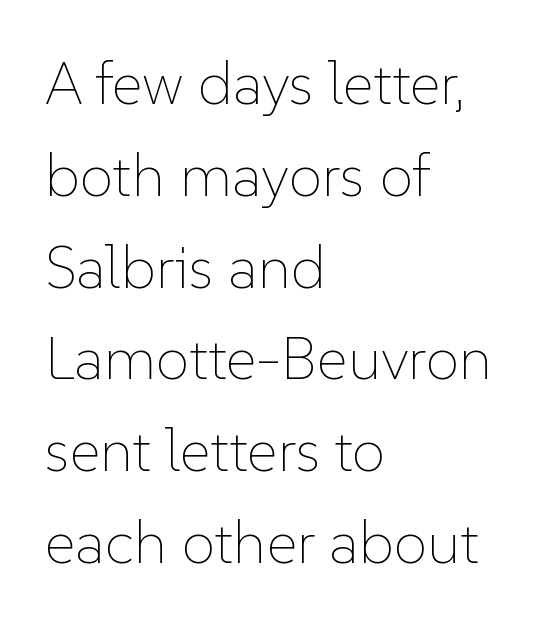
{"italic": "no", "bold": "no", "weight": "thin", "width": "normal", "stroke_contrast": "low", "x_height": "medium", "monospaced": "no", "underline": "no", "align": "left", "line_spacing": "normal", "line_spacing_ratio": 1.53, "letter_spacing": "normal", "letter_spacing_em": 0.0, "glyph_px": 60}
